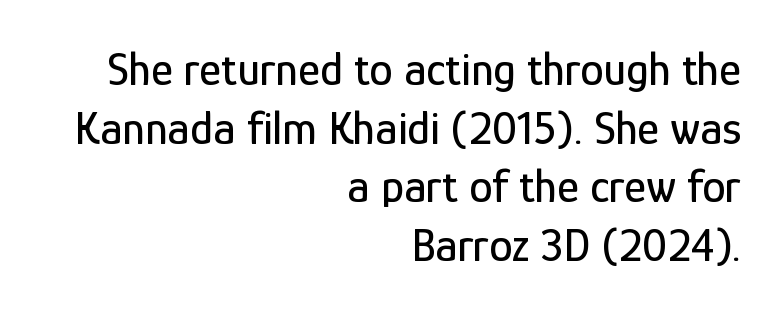
The image shows 47 px condensed sans-serif type, upright; set right-aligned, normal line spacing (1.25x), normal letter spacing, not underlined; low stroke contrast and a medium x-height.
